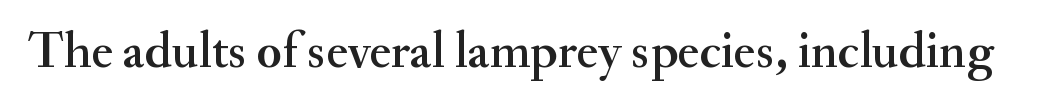
{"serif": "yes", "italic": "no", "width": "normal", "stroke_contrast": "medium", "x_height": "small", "monospaced": "no", "underline": "no", "letter_spacing": "normal", "letter_spacing_em": 0.0, "glyph_px": 51}
